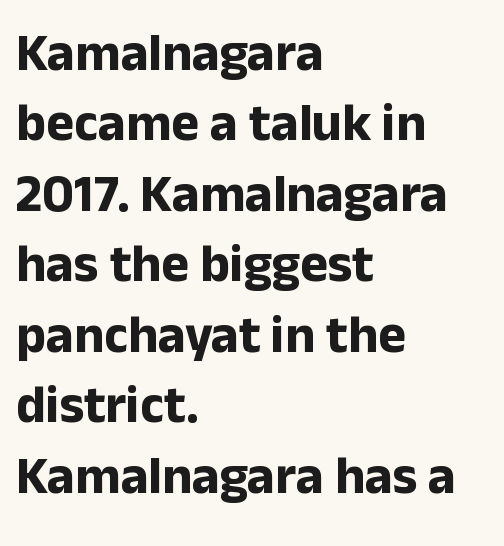
{"serif": "no", "italic": "no", "bold": "yes", "weight": "bold", "width": "normal", "stroke_contrast": "low", "x_height": "medium", "monospaced": "no", "underline": "no", "align": "left", "line_spacing": "normal", "line_spacing_ratio": 1.33, "letter_spacing": "normal", "letter_spacing_em": 0.0, "glyph_px": 53}
